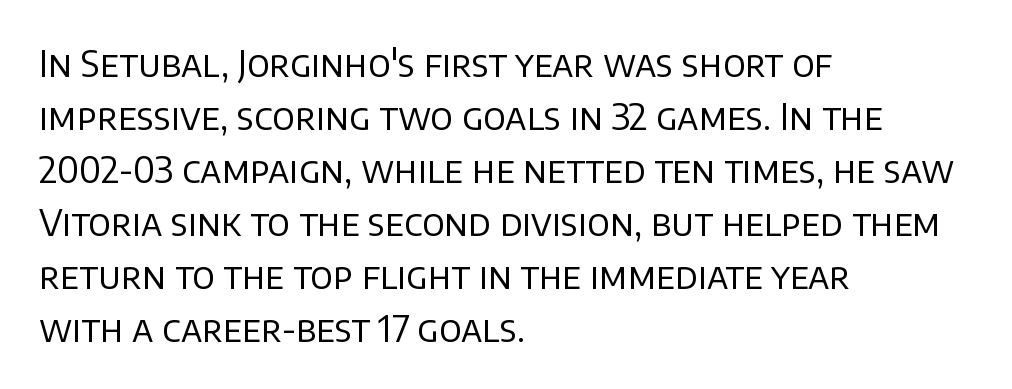
Examine the stroke ends and you'll find no serifs. Short note: letters normally spaced. Character widths vary here, with narrow letters taking less room than wide ones. The face looks like a standard text weight, possibly lighter. Compared with typical paragraphs, the rows here are spaced about the same.
